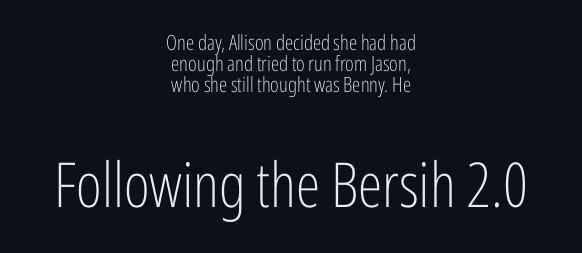
The image shows 62 px light, condensed sans-serif type, upright; set centered, tight line spacing (1.0x), normal letter spacing, not underlined; the second (bottom) block is 2.95x larger; low stroke contrast and a medium x-height.
